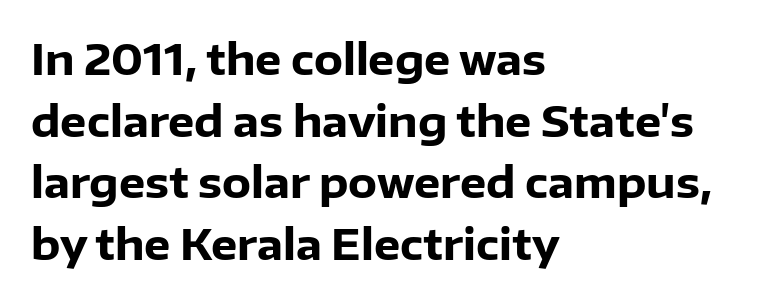
The axis of the letterforms is exactly vertical. Is this a sans? Yes — the strokes have no serifs. Just letters on the line, the space beneath them empty. Proportional: the letters do not fall into vertical columns.
